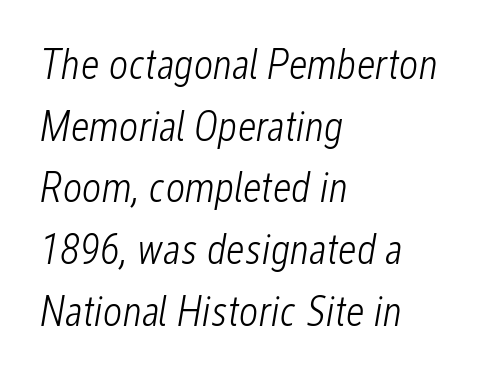
{"italic": "yes", "lean": "right", "slant_degrees": 12, "bold": "no", "weight": "light", "width": "condensed", "stroke_contrast": "low", "x_height": "medium", "monospaced": "no", "underline": "no", "align": "left", "line_spacing": "normal", "line_spacing_ratio": 1.47, "letter_spacing": "normal", "letter_spacing_em": 0.0, "glyph_px": 42}
